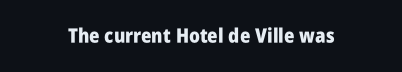
The image shows 20 px bold type, upright; set centered, normal letter spacing, not underlined.
